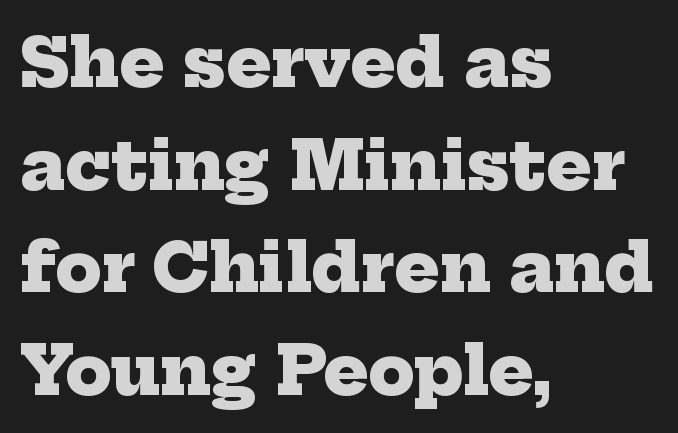
{"serif": "yes", "bold": "yes", "weight": "heavy", "width": "normal", "stroke_contrast": "low", "x_height": "medium", "monospaced": "no", "underline": "no", "align": "left", "line_spacing": "normal", "line_spacing_ratio": 1.53, "letter_spacing": "normal", "letter_spacing_em": 0.0, "glyph_px": 67}
